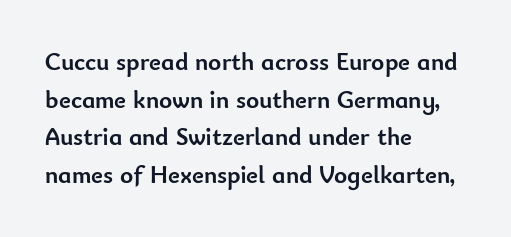
The image shows 25 px bold type, upright; set left-aligned, normal line spacing (1.51x), normal letter spacing, not underlined.
